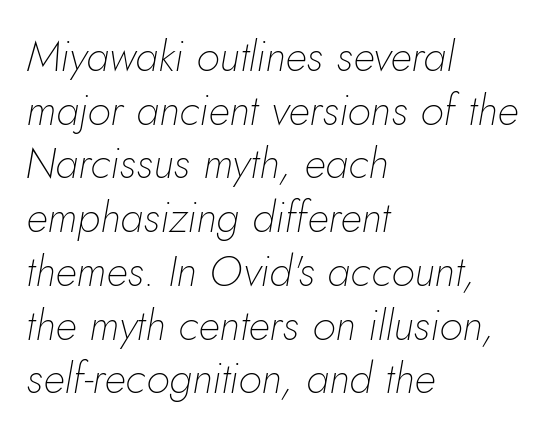
The paragraph shown leans on its left margin. Tracking value appears to be zero — textbook default spacing. Notice how the stems are inclined rather than vertical — that's the hallmark of italics. The face used here is proportionally spaced, like ordinary book or web type. One glance says typical: line gaps are just what's usual. Check the space under the baseline: it is left empty.
